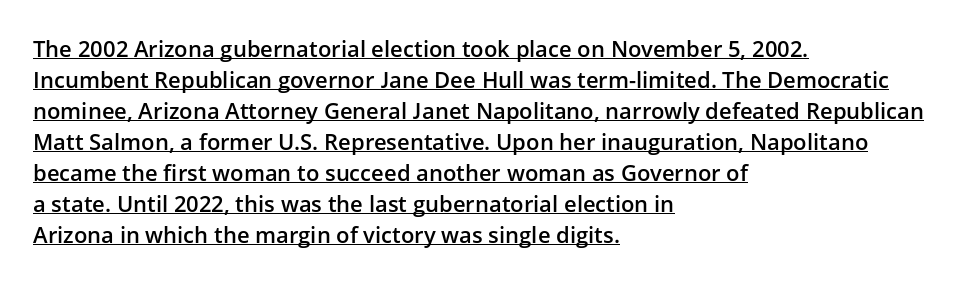
If you drew a line through each stem, it would be perfectly vertical. The rendering anchors every line to the left-hand side. Nothing unusual about the tracking: characters are spaced as the font intends. A normal amount of white space separates one row of letters from the next.
